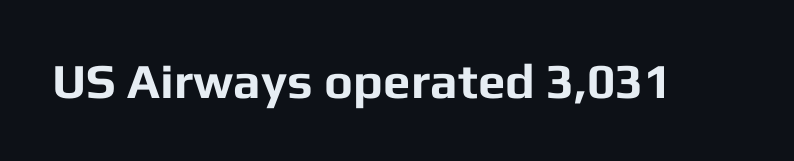
{"serif": "no", "italic": "no", "bold": "yes", "weight": "bold", "width": "normal", "stroke_contrast": "low", "x_height": "medium", "monospaced": "no", "underline": "no", "letter_spacing": "normal", "letter_spacing_em": 0.0, "glyph_px": 49}
